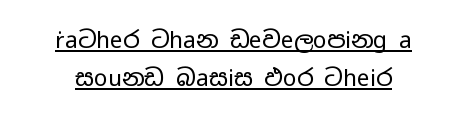
Q: Is the text bold? A: No.
Q: Is the text italic (slanted)? A: No, it is upright.
Q: Is the text underlined? A: Yes.
Q: Is the spacing between letters normal or unusually wide? A: Normal.
Q: Is the spacing between lines tight, normal or loose? A: Normal.
